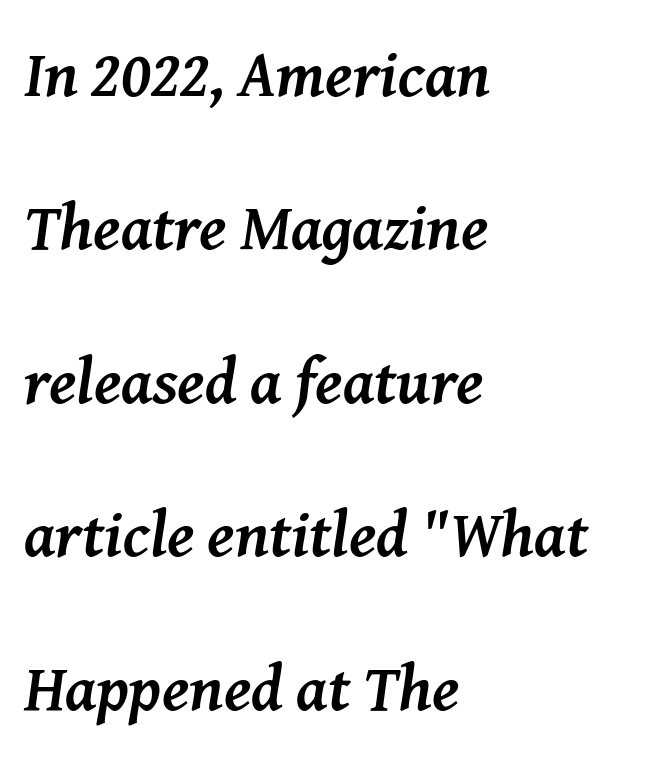
{"serif": "yes", "italic": "yes", "lean": "right", "slant_degrees": 8, "bold": "yes", "weight": "semibold", "width": "normal", "stroke_contrast": "medium", "x_height": "medium", "monospaced": "no", "underline": "no", "align": "left", "line_spacing": "loose", "line_spacing_ratio": 2.36, "letter_spacing": "normal", "letter_spacing_em": 0.0, "glyph_px": 65}
